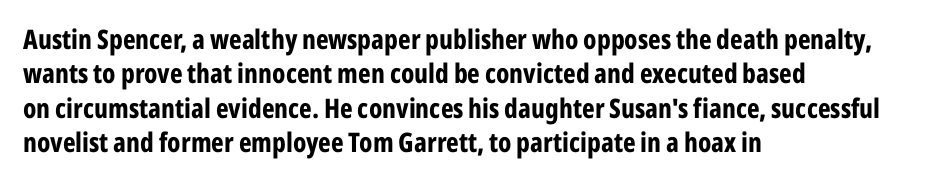
The image shows 27 px bold type, upright; set left-aligned, normal line spacing (1.27x), normal letter spacing, not underlined.
